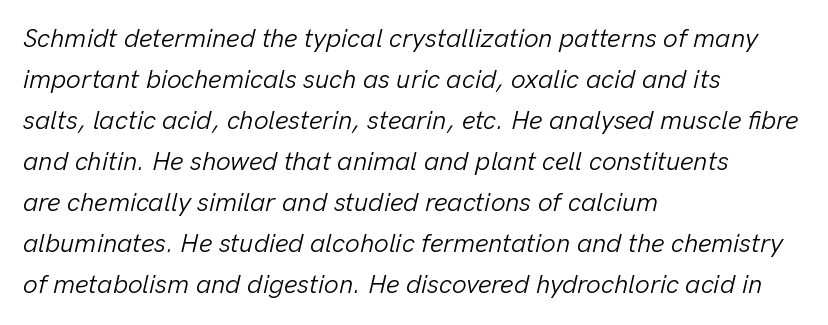
Q: Is the text bold? A: No.
Q: Is the text italic (slanted)? A: Yes, it leans right by about 13 degrees.
Q: Is the text underlined? A: No.
Q: How is the paragraph aligned? A: Left-aligned.
Q: Is the spacing between letters normal or unusually wide? A: Normal.
Q: Is the spacing between lines tight, normal or loose? A: Normal.
